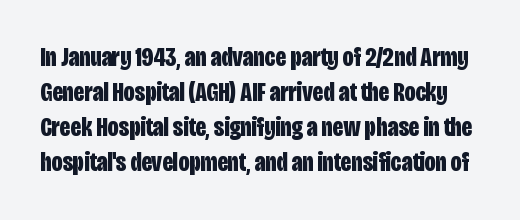
The image shows 27 px bold type, upright; set normal line spacing (1.3x), normal letter spacing, not underlined.
